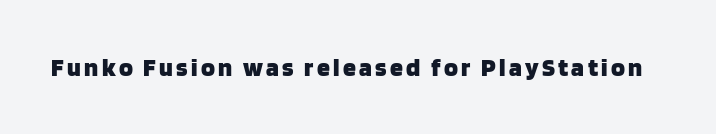
{"italic": "no", "bold": "yes", "underline": "no", "glyph_px": 26}
